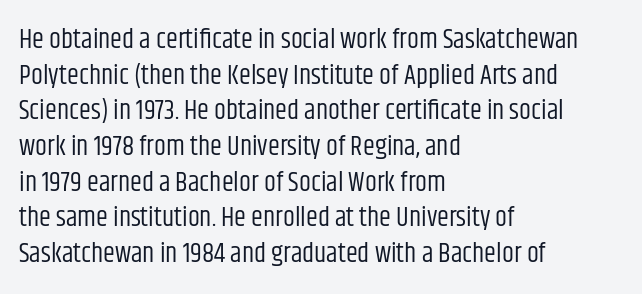
The image shows 27 px text type, upright; set left-aligned, normal line spacing (1.32x), normal letter spacing, not underlined.
